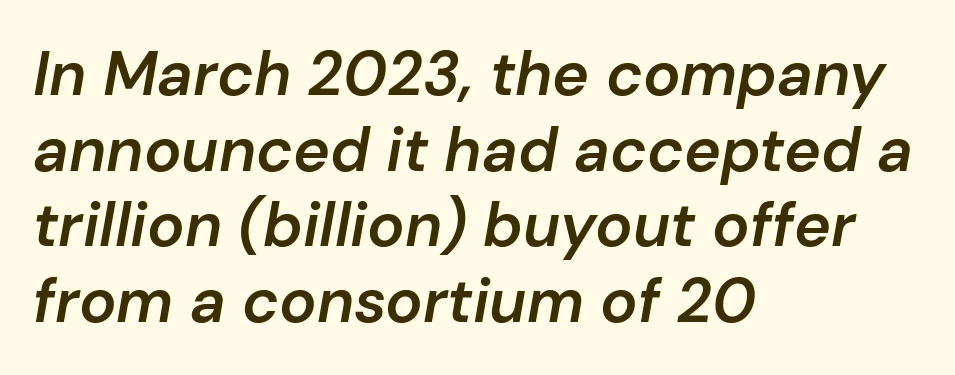
The gaps between neighbouring characters are ordinary and unremarkable. In terms of posture, this sample is oblique. No word sits above an underline. This is moderately heavy type, rendered in semibold. Do the characters align in a grid? No, the font is proportional. The passage is arranged the way most books set body copy — flush left.
